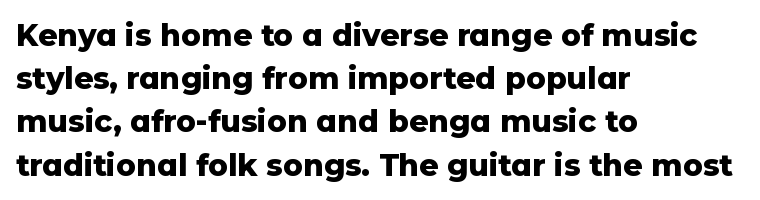
Summary of vertical rhythm: regular, with standard interline spacing. Check the space under the baseline: it is left empty. Type style note: lacks serifs. Tracking value appears to be zero — textbook default spacing. Emphasis by weight is at full strength: bold.
